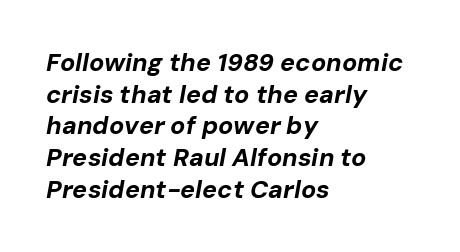
The image shows 25 px bold type, italic (leaning right); set left-aligned, normal line spacing (1.27x), normal letter spacing, not underlined.
